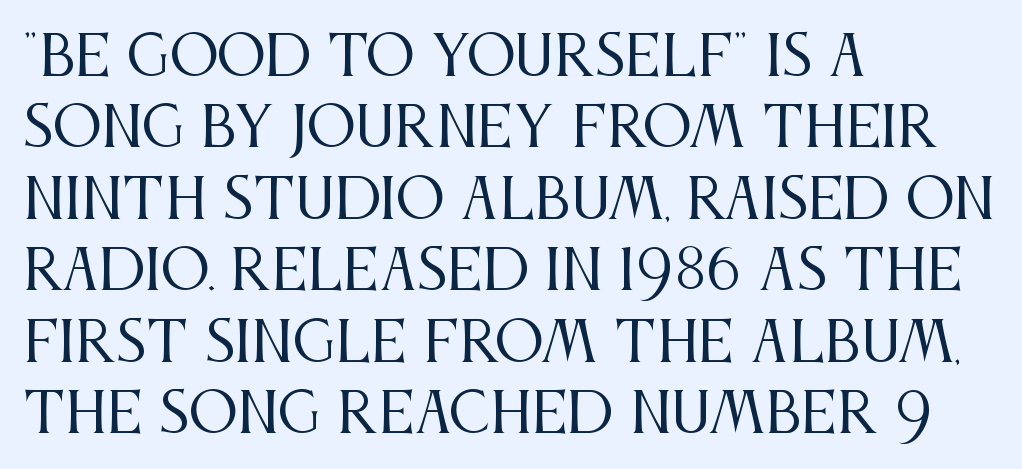
{"serif": "yes", "italic": "no", "bold": "no", "weight": "regular", "width": "condensed", "stroke_contrast": "medium", "x_height": "large", "monospaced": "no", "underline": "no", "align": "left", "line_spacing": "normal", "line_spacing_ratio": 1.3, "letter_spacing": "normal", "letter_spacing_em": 0.0, "glyph_px": 55}
